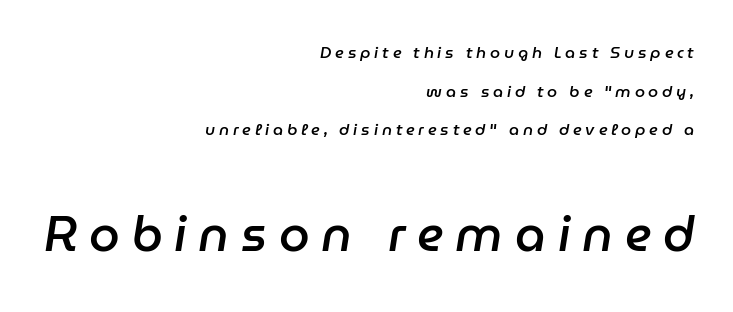
{"italic": "yes", "lean": "right", "slant_degrees": 9, "bold": "semi", "weight": "semibold", "width": "normal", "stroke_contrast": "low", "x_height": "medium", "monospaced": "no", "underline": "no", "align": "right", "line_spacing": "loose", "line_spacing_ratio": 2.41, "letter_spacing": "wide", "letter_spacing_em": 0.24, "larger_block": "second", "size_ratio": 3.06, "glyph_px": 49}
